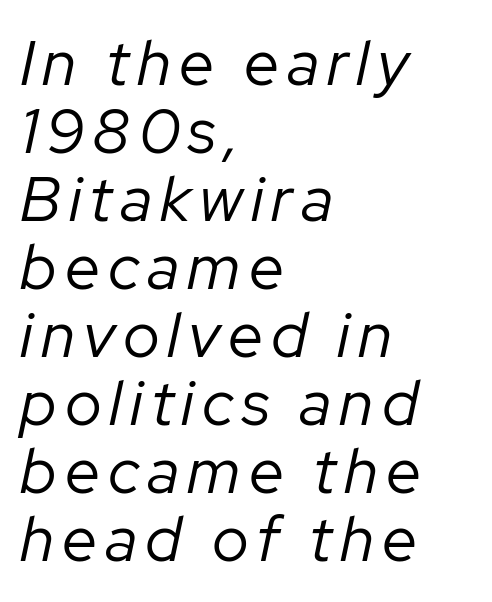
The lines are packed closely together with very little leading. Note the varied advance widths — an 'i' is clearly narrower than an 'm'. Each line starts at the same left margin while the right side varies. The glyphs look as if they've been sheared to an angle. Stroke mass is kept to a normal reading level or below. The foot of each line stays bare and open.
